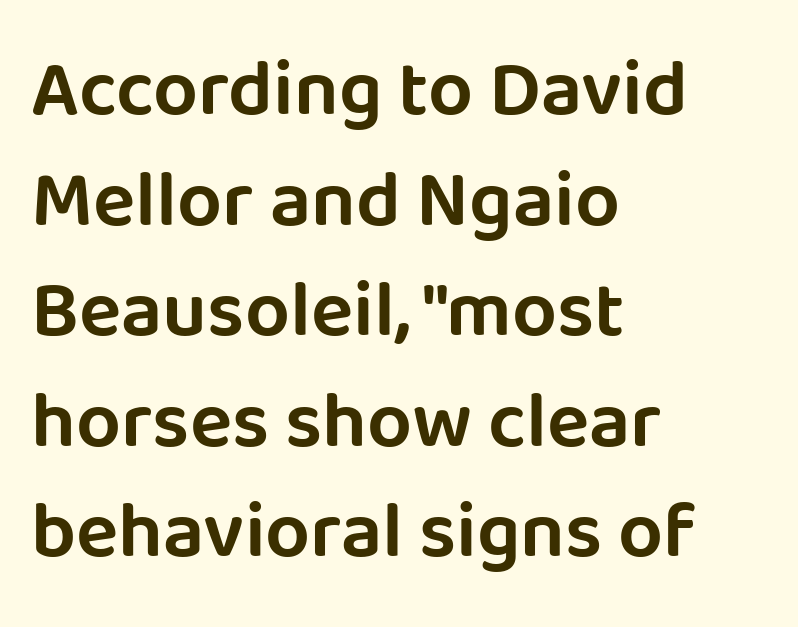
{"serif": "no", "italic": "no", "width": "normal", "stroke_contrast": "low", "x_height": "large", "monospaced": "no", "underline": "no", "align": "left", "line_spacing": "normal", "line_spacing_ratio": 1.4, "letter_spacing": "normal", "letter_spacing_em": 0.0, "glyph_px": 79}
